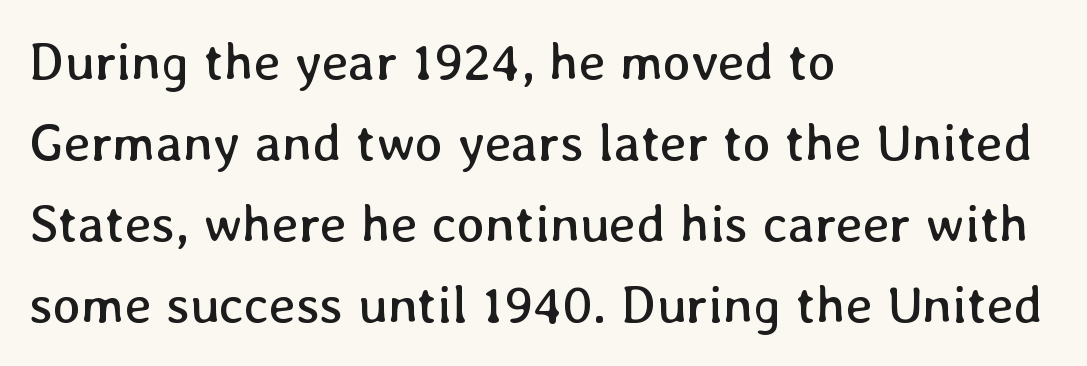
The rendering uses natural spacing where letterforms have individual widths. Unlike italic type, these characters show no tilt at all. The strokes carry an ordinary text weight at most. Only glyphs here, with clear space below each row. Vertical spacing — default. Line starts are locked; line ends wander.
